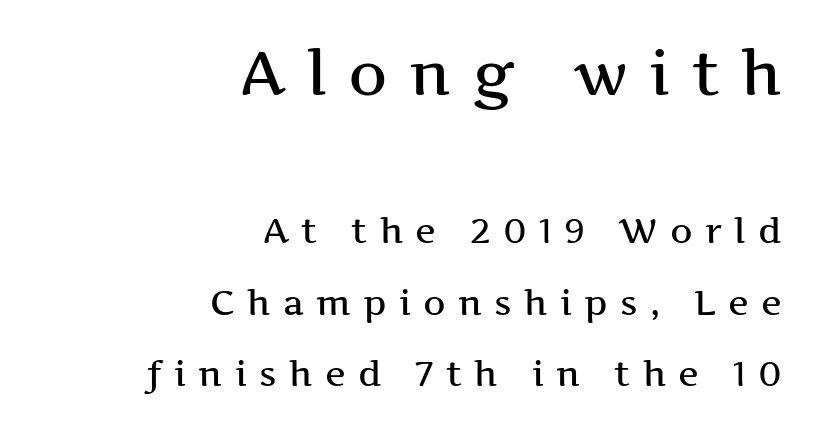
Q: Is the text italic (slanted)? A: No, it is upright.
Q: Is the typeface a serif or a sans-serif typeface? A: Serif.
Q: Is the text underlined? A: No.
Q: How is the paragraph aligned? A: Right-aligned.
Q: Is the spacing between letters normal or unusually wide? A: Unusually wide.
Q: Is the spacing between lines tight, normal or loose? A: Loose.
Q: Which block of text is set in a larger size, the first (top) or the second (bottom)? A: The first (top) one.
Q: Width (condensed, normal, or wide)? A: Wide.
Q: Stroke contrast? A: Medium.
Q: x-height? A: Medium.
Q: Monospaced? A: No.
